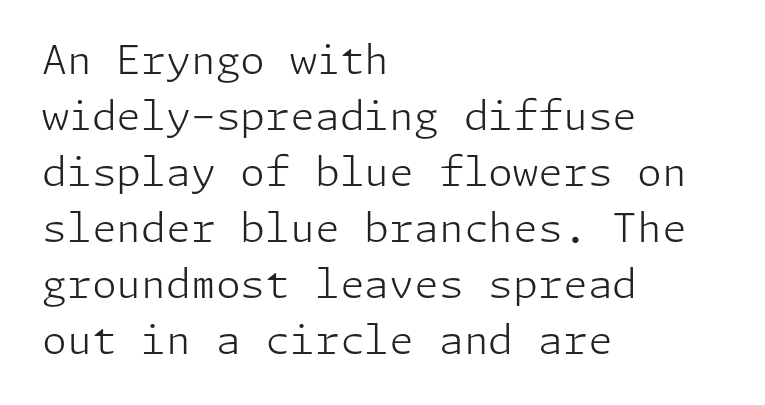
Q: Is the text bold? A: No.
Q: Is the text italic (slanted)? A: No, it is upright.
Q: Is the typeface a serif or a sans-serif typeface? A: Sans-serif.
Q: Is the text underlined? A: No.
Q: How is the paragraph aligned? A: Left-aligned.
Q: Is the spacing between letters normal or unusually wide? A: Normal.
Q: Is the spacing between lines tight, normal or loose? A: Normal.
Q: Width (condensed, normal, or wide)? A: Normal.
Q: Stroke contrast? A: Low.
Q: x-height? A: Medium.
